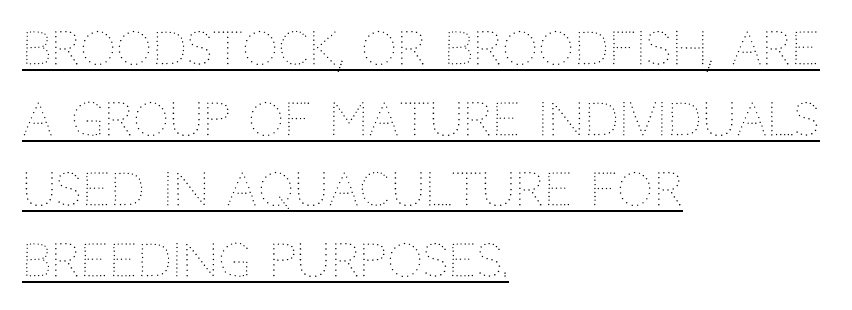
The image shows 45 px thin type, upright; set left-aligned, normal line spacing (1.57x), normal letter spacing, underlined; medium stroke contrast and a large x-height.
